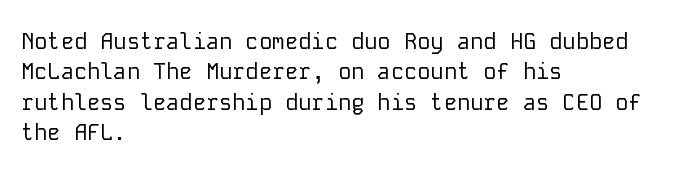
The image shows 22 px text type, upright; set left-aligned, normal line spacing (1.38x), normal letter spacing, not underlined.
